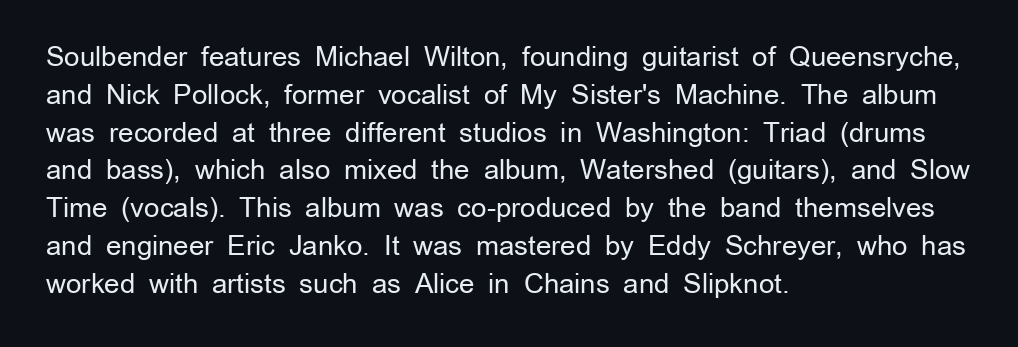
{"italic": "no", "bold": "no", "underline": "no", "align": "left", "line_spacing": "normal", "line_spacing_ratio": 1.4, "letter_spacing": "normal", "letter_spacing_em": 0.0, "glyph_px": 27}
